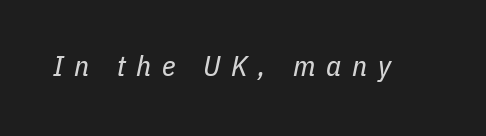
Q: Is the text bold? A: No.
Q: Is the text italic (slanted)? A: Yes, it leans right by about 11 degrees.
Q: Is the text underlined? A: No.
Q: Is the spacing between letters normal or unusually wide? A: Unusually wide.
Q: Width (condensed, normal, or wide)? A: Condensed.
Q: Stroke contrast? A: Low.
Q: x-height? A: Medium.
Q: Monospaced? A: No.
